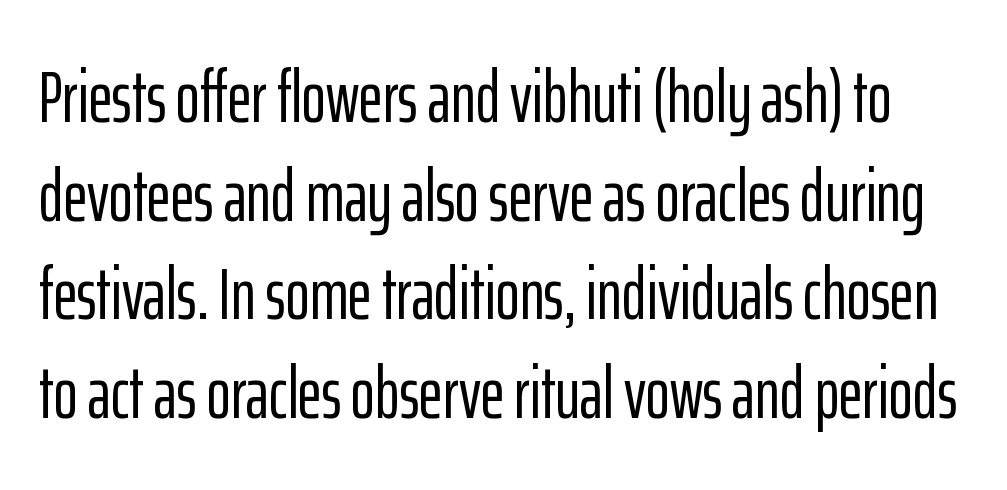
Q: Is the text italic (slanted)? A: No, it is upright.
Q: Is the typeface a serif or a sans-serif typeface? A: Sans-serif.
Q: Is the text underlined? A: No.
Q: Is the spacing between letters normal or unusually wide? A: Normal.
Q: Is the spacing between lines tight, normal or loose? A: Normal.
Q: Width (condensed, normal, or wide)? A: Condensed.
Q: Stroke contrast? A: Low.
Q: x-height? A: Medium.
Q: Monospaced? A: No.
